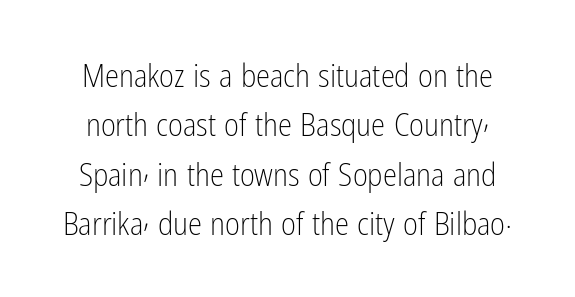
{"serif": "no", "italic": "no", "bold": "no", "weight": "light", "width": "condensed", "stroke_contrast": "low", "x_height": "medium", "monospaced": "no", "underline": "no", "line_spacing": "normal", "line_spacing_ratio": 1.54, "letter_spacing": "normal", "letter_spacing_em": 0.0, "glyph_px": 32}
